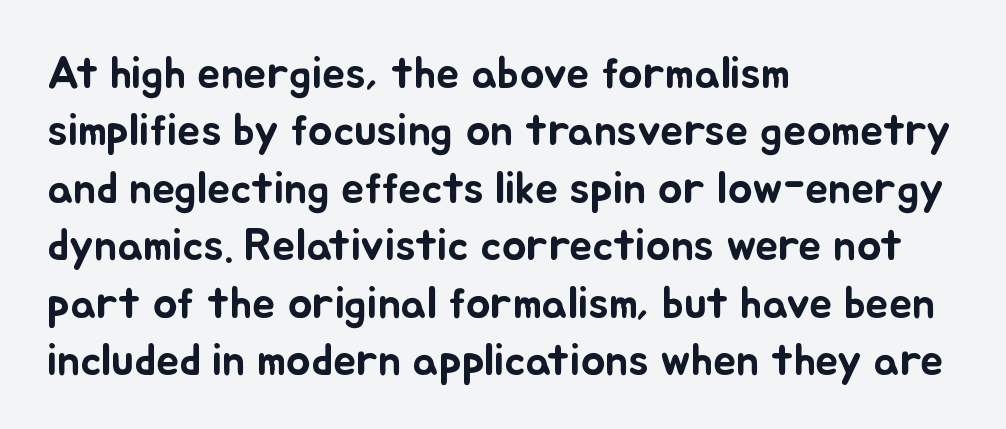
Q: Is the text italic (slanted)? A: No, it is upright.
Q: Is the text underlined? A: No.
Q: How is the paragraph aligned? A: Left-aligned.
Q: Is the spacing between letters normal or unusually wide? A: Normal.
Q: Is the spacing between lines tight, normal or loose? A: Normal.
Q: Width (condensed, normal, or wide)? A: Normal.
Q: Stroke contrast? A: Low.
Q: x-height? A: Small.
Q: Monospaced? A: No.
